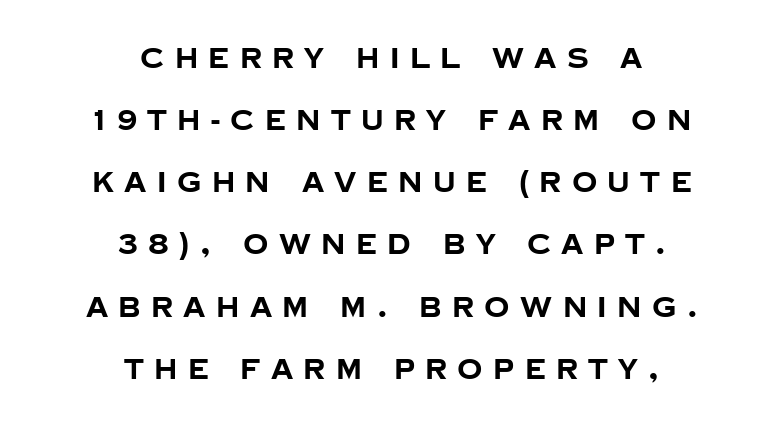
The image shows 28 px bold sans-serif type, upright; set centered, loose line spacing (2.22x), unusually wide letter spacing (+0.37 em), not underlined; low stroke contrast and a large x-height.
